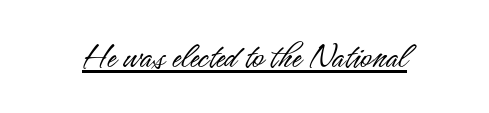
The image shows 39 px light, condensed sans-serif type; set centered, normal letter spacing, underlined; low stroke contrast and a small x-height.
